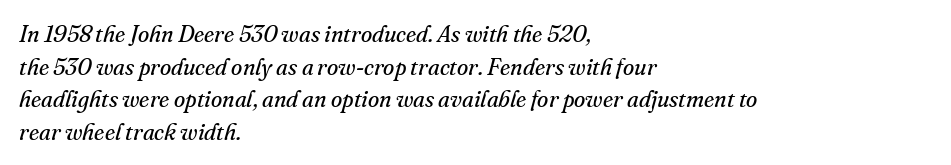
Where is the straight margin? On the left. Is the type slanted? Yes — the strokes lean at a clear angle. The designer left line spacing at the default. The weight tops out at a normal text grade.
